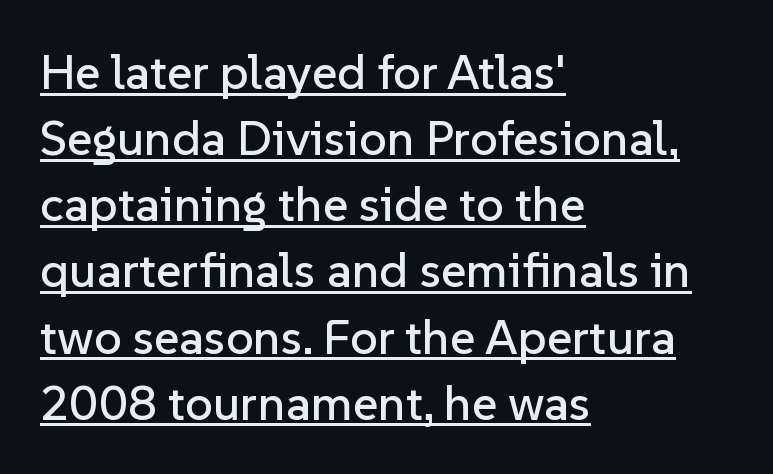
The rendering uses natural spacing where letterforms have individual widths. The rendering uses a moderate line-height, typical for paragraphs. Observe the ordinary spacing: letters are neighbours, not strangers. This sample uses a sans-serif face.
